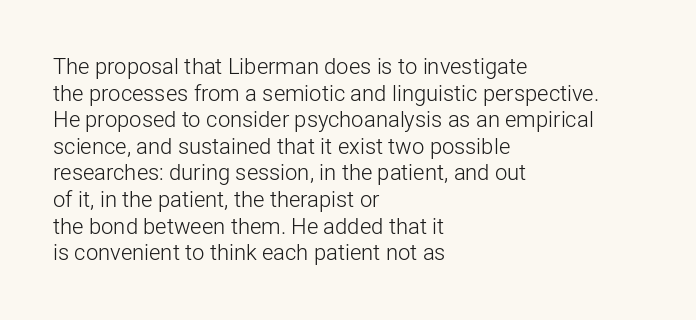
Q: Is the text bold? A: No.
Q: Is the text italic (slanted)? A: No, it is upright.
Q: Is the text underlined? A: No.
Q: How is the paragraph aligned? A: Left-aligned.
Q: Is the spacing between letters normal or unusually wide? A: Normal.
